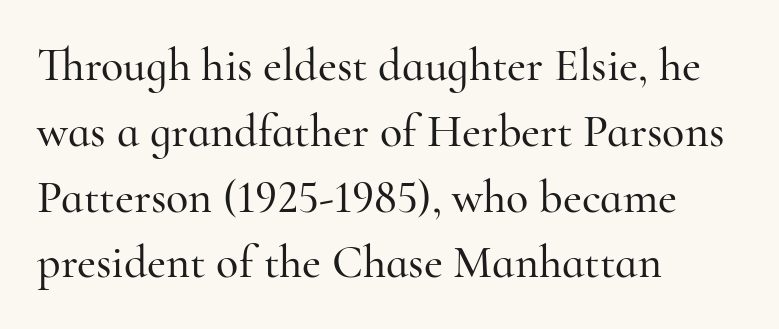
{"serif": "yes", "italic": "no", "width": "normal", "stroke_contrast": "high", "x_height": "small", "monospaced": "no", "underline": "no", "align": "left", "line_spacing": "normal", "line_spacing_ratio": 1.43, "letter_spacing": "normal", "letter_spacing_em": 0.0, "glyph_px": 46}
